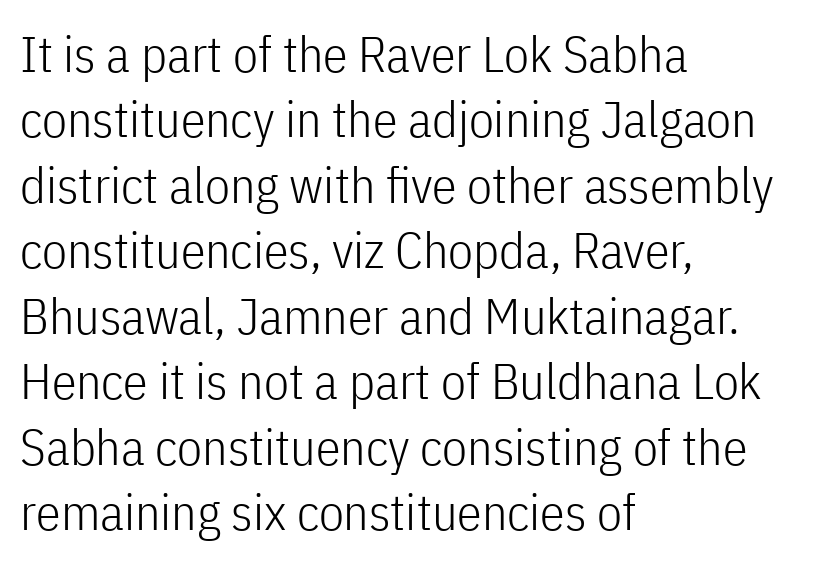
Glyph-to-glyph distance matches everyday printed text. Characters remain perfectly vertical along every line. Each letter's strokes conclude bluntly, with no projecting serifs. Each stroke keeps to a modest, everyday thickness or less. The area under the type is left untouched. Proportional: the letters do not fall into vertical columns.
